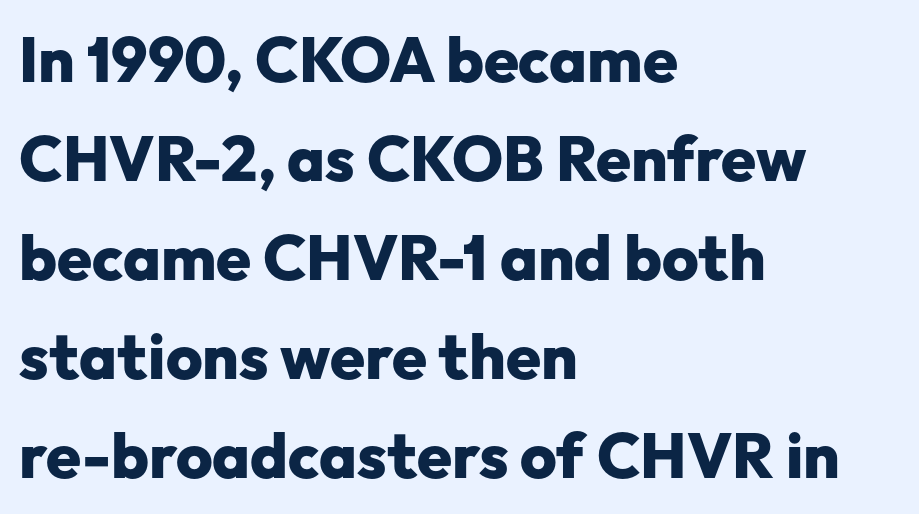
No extra tracking has been applied to these lines. The area under the type is left untouched. Each letter keeps its own natural width here, so spacing adapts to shape. Regarding serifs, this sample does without them. Posture: straight, roman, zero tilt.
